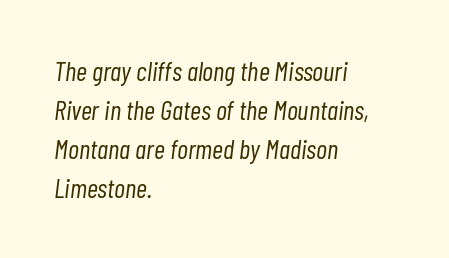
The image shows 27 px text type, italic (leaning right); set left-aligned, normal line spacing (1.44x), normal letter spacing, not underlined.
